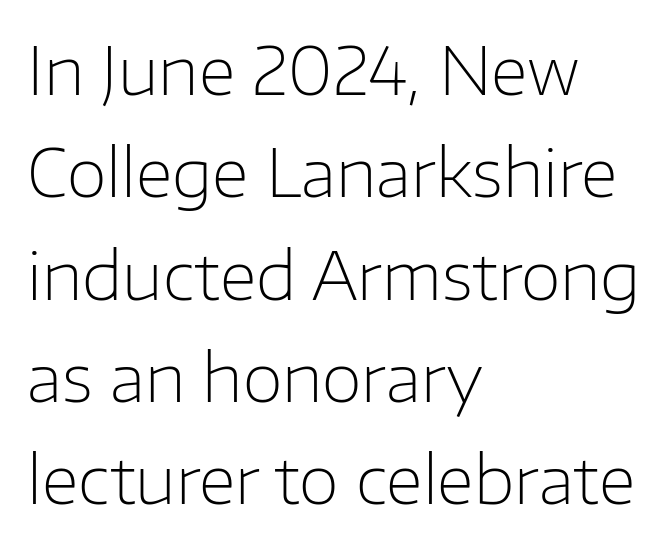
Q: Is the text bold? A: No.
Q: Is the text italic (slanted)? A: No, it is upright.
Q: Is the typeface a serif or a sans-serif typeface? A: Sans-serif.
Q: Is the text underlined? A: No.
Q: How is the paragraph aligned? A: Left-aligned.
Q: Is the spacing between letters normal or unusually wide? A: Normal.
Q: Is the spacing between lines tight, normal or loose? A: Normal.
Q: Width (condensed, normal, or wide)? A: Normal.
Q: Stroke contrast? A: Low.
Q: x-height? A: Medium.
Q: Monospaced? A: No.
